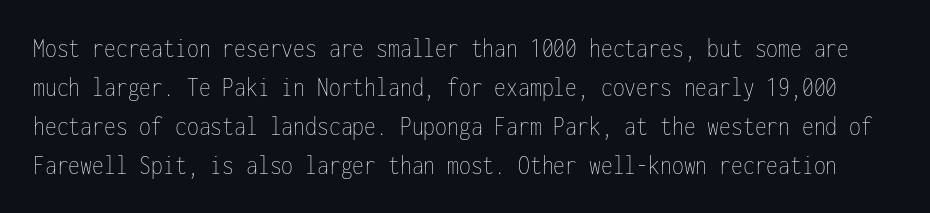
Q: Is the text bold? A: No.
Q: Is the text italic (slanted)? A: No, it is upright.
Q: Is the text underlined? A: No.
Q: Is the spacing between letters normal or unusually wide? A: Normal.
Q: Is the spacing between lines tight, normal or loose? A: Normal.
